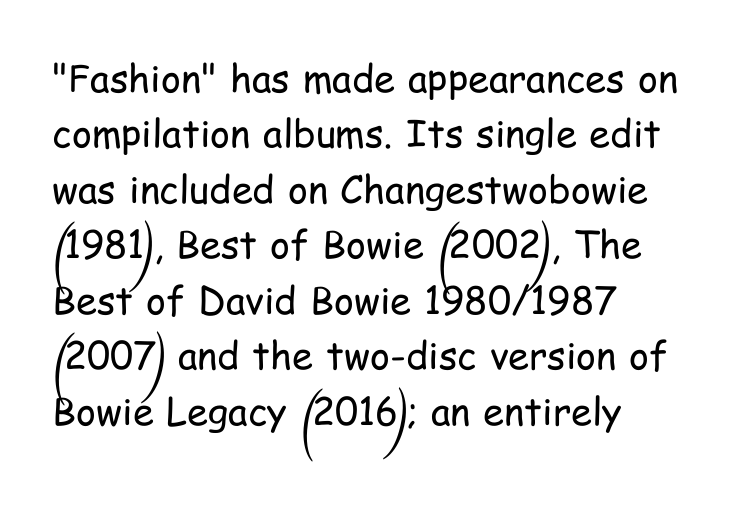
Varying glyph widths throughout — classic text-font behaviour. The axis of the letterforms is exactly vertical. If you drew a ruler down the left edge, every line would touch it. Think standard paragraph weight, or any step lighter than that.
